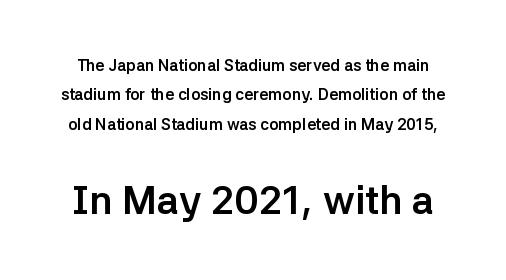
The image shows 40 px semibold sans-serif type, upright; set line spacing 1.84x, normal letter spacing, not underlined; the second (bottom) block is 2.5x larger; low stroke contrast and a medium x-height.
